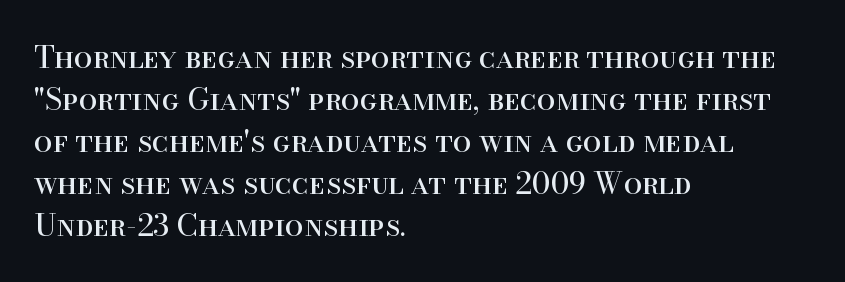
Q: Is the text bold? A: No.
Q: Is the text italic (slanted)? A: No, it is upright.
Q: Is the typeface a serif or a sans-serif typeface? A: Serif.
Q: Is the text underlined? A: No.
Q: How is the paragraph aligned? A: Left-aligned.
Q: Is the spacing between letters normal or unusually wide? A: Normal.
Q: Is the spacing between lines tight, normal or loose? A: Normal.
Q: Width (condensed, normal, or wide)? A: Normal.
Q: Stroke contrast? A: High.
Q: x-height? A: Small.
Q: Monospaced? A: No.
